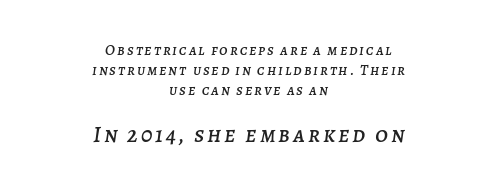
Does the copy run flush right? No — it is centered line by line. This sample keeps an unexceptional amount of space between lines. Typesetter's note — lower block bumped up in size, upper block left smaller. Check the space under the baseline: it is left empty.
